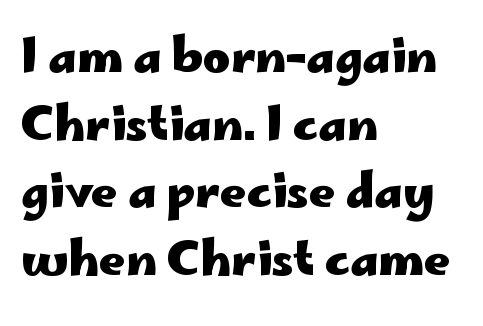
Q: Is the text bold? A: Yes.
Q: Is the text italic (slanted)? A: No, it is upright.
Q: Is the typeface a serif or a sans-serif typeface? A: Sans-serif.
Q: Is the text underlined? A: No.
Q: How is the paragraph aligned? A: Left-aligned.
Q: Is the spacing between letters normal or unusually wide? A: Normal.
Q: Is the spacing between lines tight, normal or loose? A: Normal.
Q: Width (condensed, normal, or wide)? A: Wide.
Q: Stroke contrast? A: Low.
Q: x-height? A: Small.
Q: Monospaced? A: No.
